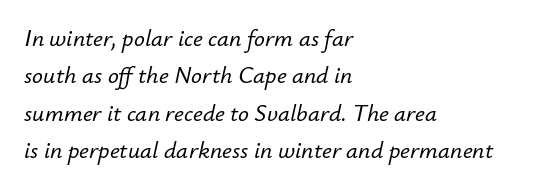
Q: Is the text italic (slanted)? A: Yes, it leans right by about 12 degrees.
Q: Is the text underlined? A: No.
Q: How is the paragraph aligned? A: Left-aligned.
Q: Is the spacing between letters normal or unusually wide? A: Normal.
Q: Is the spacing between lines tight, normal or loose? A: Normal.
